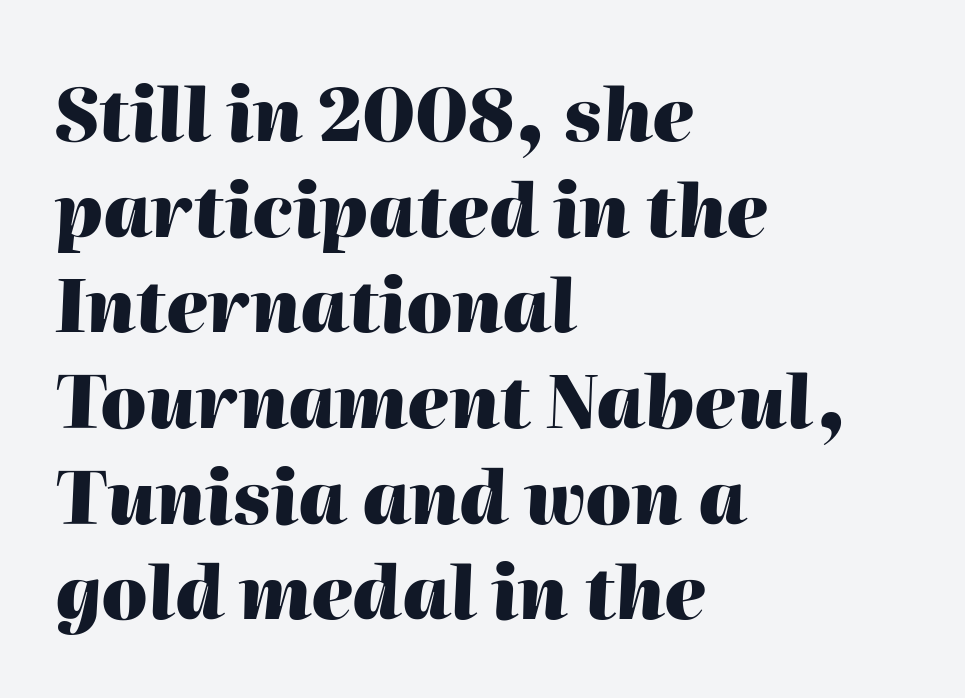
The rendering uses natural spacing where letterforms have individual widths. The leading is moderate, giving the passage an even texture. A dark, heavy texture on the line: the type is bold. Compared with typical body copy, the letter spacing here is the same.
